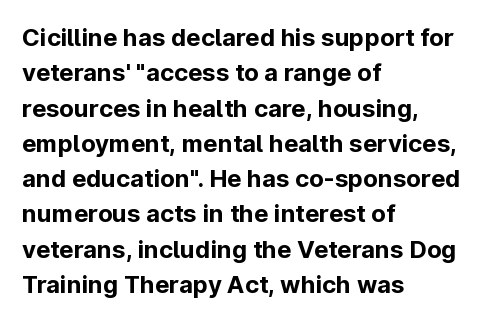
Q: Is the text bold? A: Yes.
Q: Is the text italic (slanted)? A: No, it is upright.
Q: Is the text underlined? A: No.
Q: How is the paragraph aligned? A: Left-aligned.
Q: Is the spacing between letters normal or unusually wide? A: Normal.
Q: Is the spacing between lines tight, normal or loose? A: Normal.
